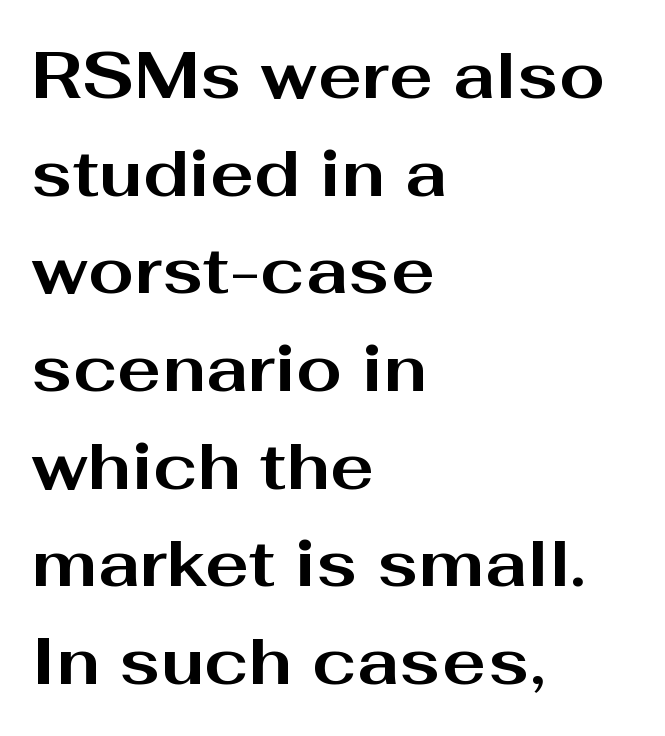
Rows of type keep a routine distance in the vertical direction. Students, note that the glyphs here touch the page at normal intervals. A typesetter would label this face a sans. Which margin do the lines hug? The left one — the right edge is uneven.
